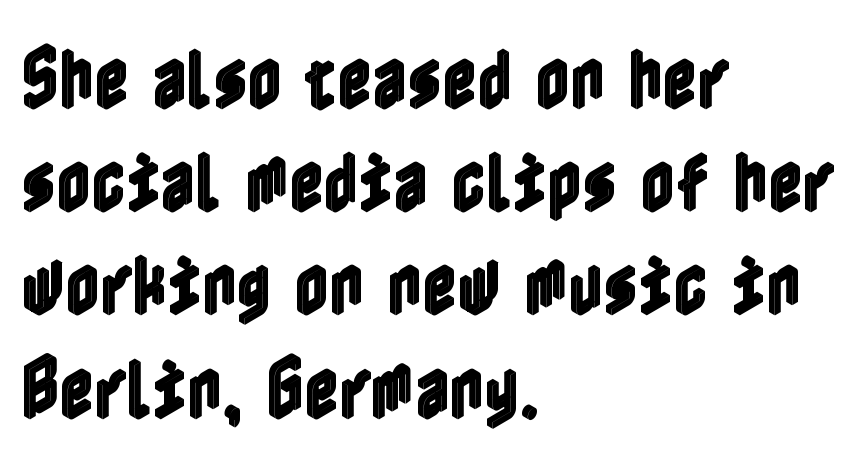
The image shows 67 px condensed type, upright; set left-aligned, normal line spacing (1.54x), normal letter spacing, not underlined; a medium x-height.
